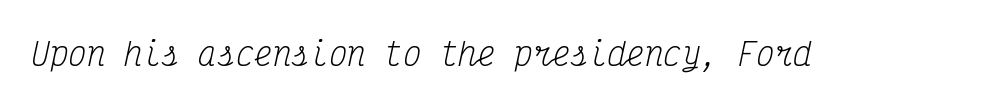
The image shows 31 px regular-weight, condensed serif type, italic (leaning right), monospaced; set normal letter spacing, not underlined; medium stroke contrast and a medium x-height.
